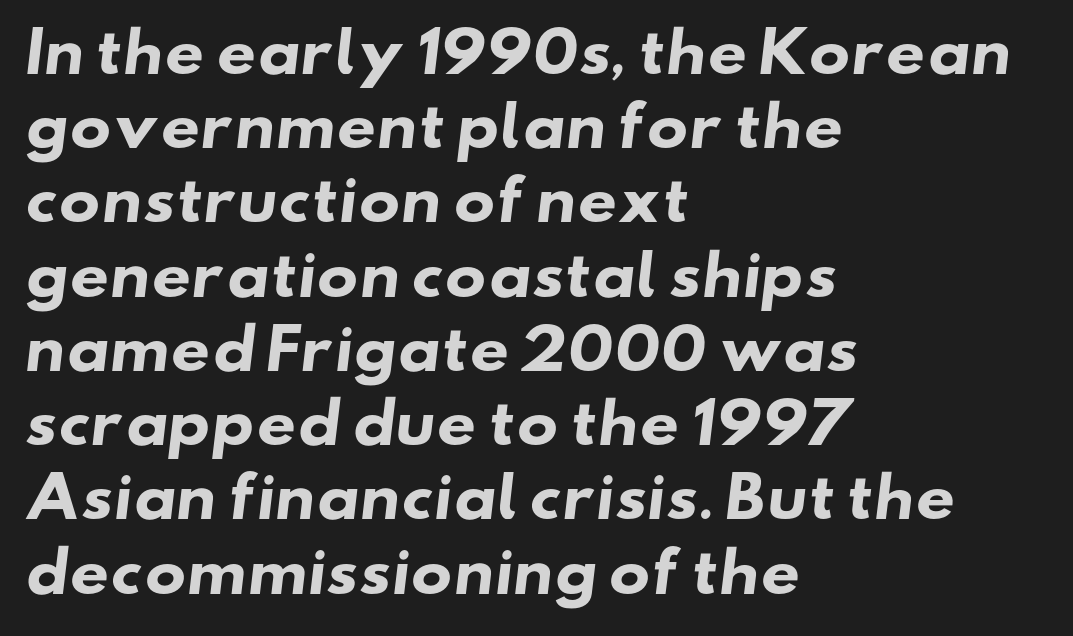
{"serif": "no", "bold": "yes", "weight": "heavy", "width": "wide", "stroke_contrast": "low", "x_height": "small", "monospaced": "no", "underline": "no", "align": "left", "line_spacing": "normal", "line_spacing_ratio": 1.35, "letter_spacing": "normal", "letter_spacing_em": 0.0, "glyph_px": 55}
